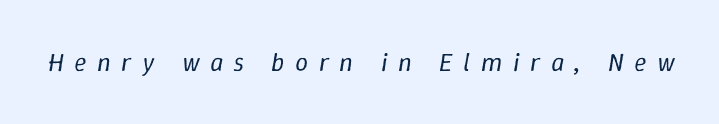
The image shows 26 px text type, italic (leaning right); set unusually wide letter spacing (+0.4 em), not underlined.
